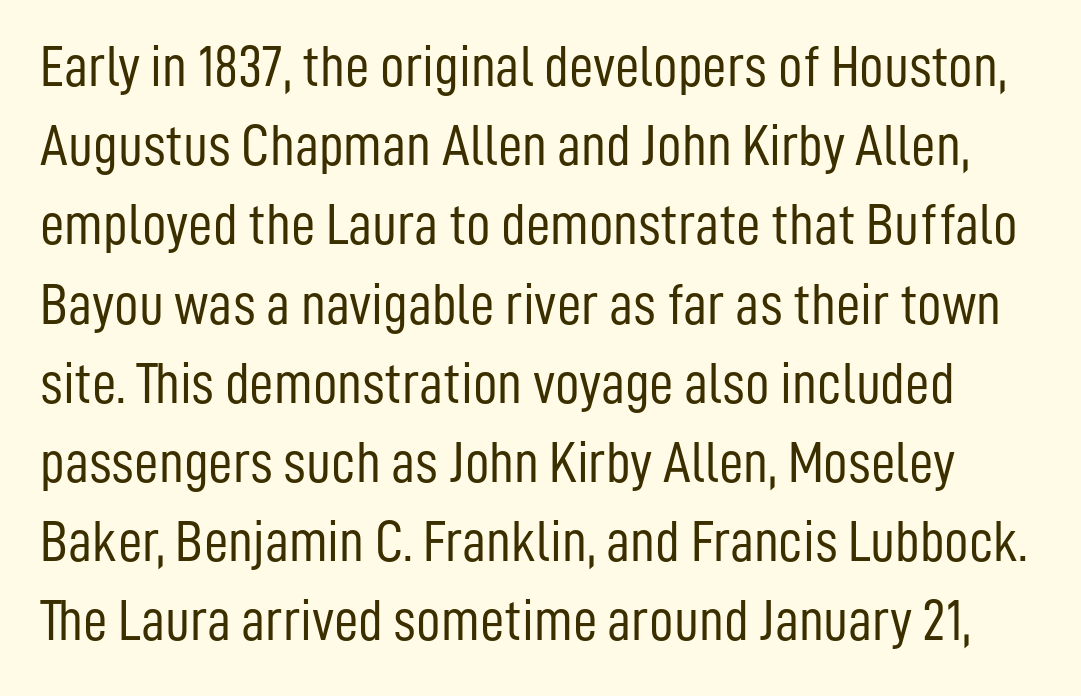
Q: Is the text bold? A: No.
Q: Is the text italic (slanted)? A: No, it is upright.
Q: Is the typeface a serif or a sans-serif typeface? A: Sans-serif.
Q: Is the text underlined? A: No.
Q: Is the spacing between letters normal or unusually wide? A: Normal.
Q: Is the spacing between lines tight, normal or loose? A: Normal.
Q: Width (condensed, normal, or wide)? A: Condensed.
Q: Stroke contrast? A: Low.
Q: x-height? A: Medium.
Q: Monospaced? A: No.
